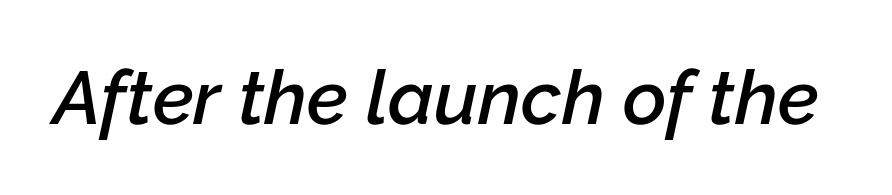
The image shows 75 px semibold type, italic (leaning right); set normal letter spacing, not underlined; low stroke contrast and a medium x-height.
